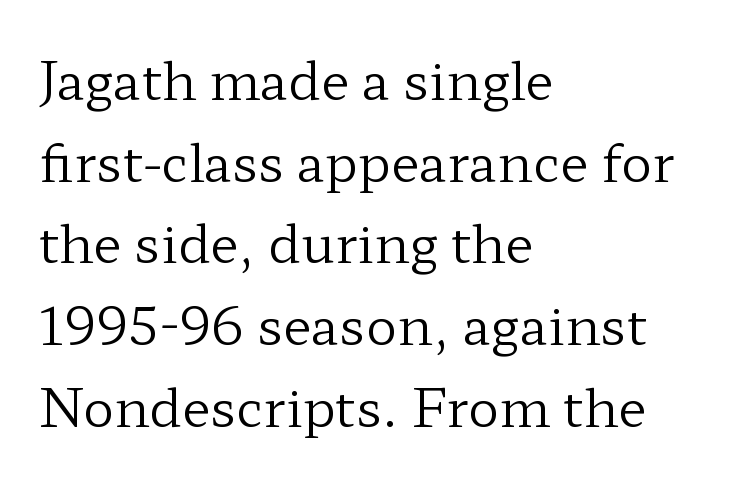
Varying glyph widths throughout — classic text-font behaviour. The lines in this sample share a left origin and differ only in where they stop. Serif or sans? Serif — the stroke terminals have little feet. You can tell it's not italic because the verticals are truly vertical. The lines sit at an ordinary, default distance from one another.
